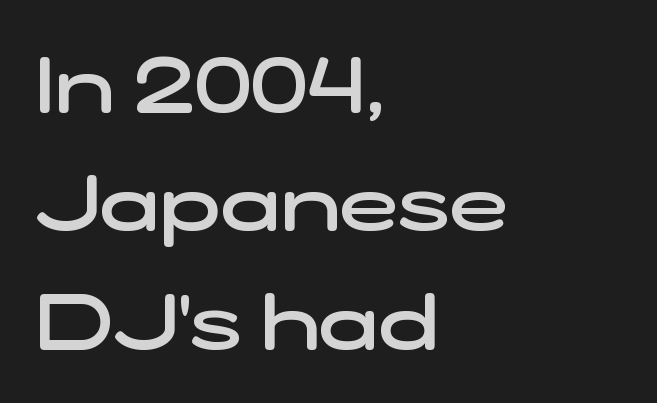
Q: Is the text bold? A: Semi-bold.
Q: Is the typeface a serif or a sans-serif typeface? A: Sans-serif.
Q: Is the text underlined? A: No.
Q: How is the paragraph aligned? A: Left-aligned.
Q: Is the spacing between letters normal or unusually wide? A: Normal.
Q: Is the spacing between lines tight, normal or loose? A: Normal.
Q: Width (condensed, normal, or wide)? A: Wide.
Q: Stroke contrast? A: Low.
Q: x-height? A: Medium.
Q: Monospaced? A: No.
